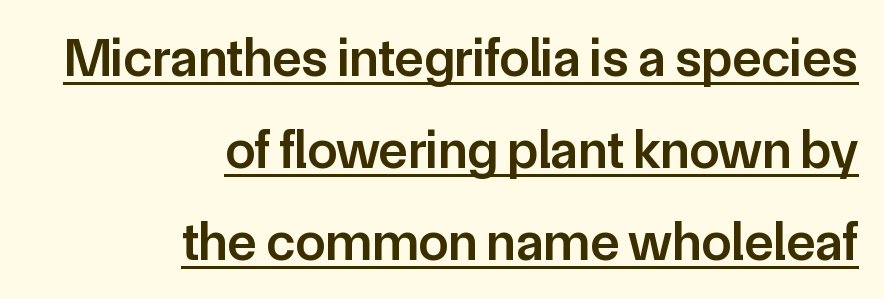
Check the space under the baseline: a stroke is drawn there. Italic: no, the glyphs are upright roman. All the whitespace from short lines collects on the left. Moderately thickened strokes mark this as semibold type.
